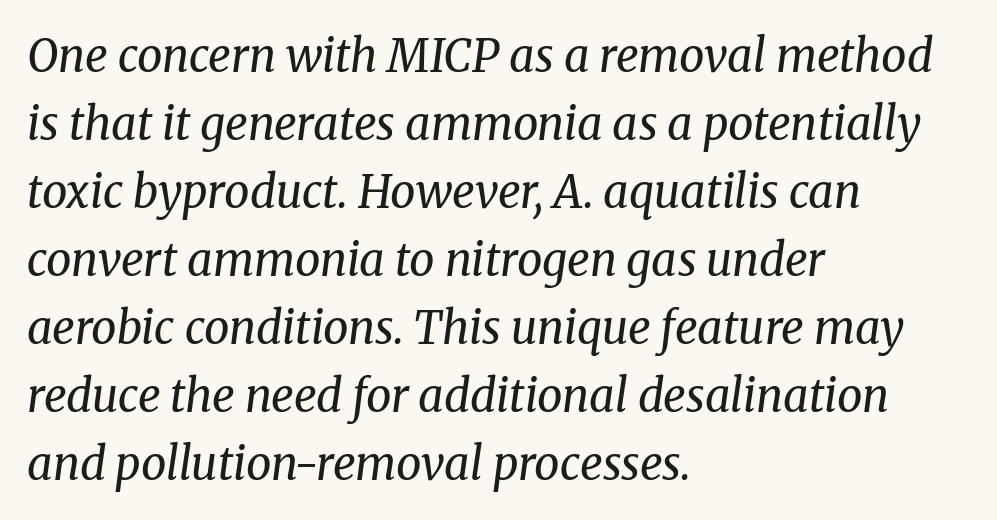
Q: Is the text bold? A: No.
Q: Is the text italic (slanted)? A: Yes, it leans right by about 8 degrees.
Q: Is the typeface a serif or a sans-serif typeface? A: Serif.
Q: Is the text underlined? A: No.
Q: How is the paragraph aligned? A: Left-aligned.
Q: Is the spacing between letters normal or unusually wide? A: Normal.
Q: Is the spacing between lines tight, normal or loose? A: Normal.
Q: Width (condensed, normal, or wide)? A: Normal.
Q: Stroke contrast? A: Medium.
Q: x-height? A: Medium.
Q: Monospaced? A: No.
